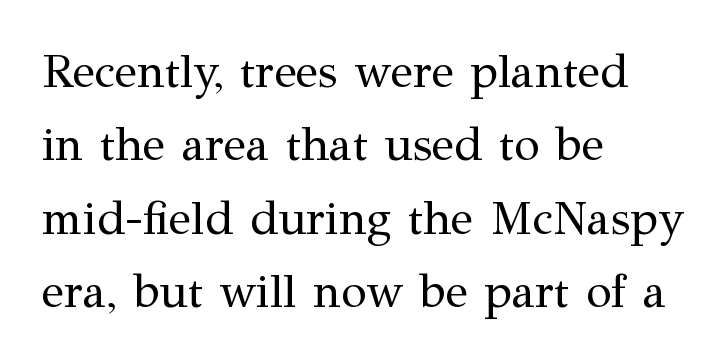
The rag falls on the right side of this text block. Horizontal bands of white between lines are of average thickness. The letters stand upright; this is a roman face. Each stroke keeps to a modest, everyday thickness or less.
